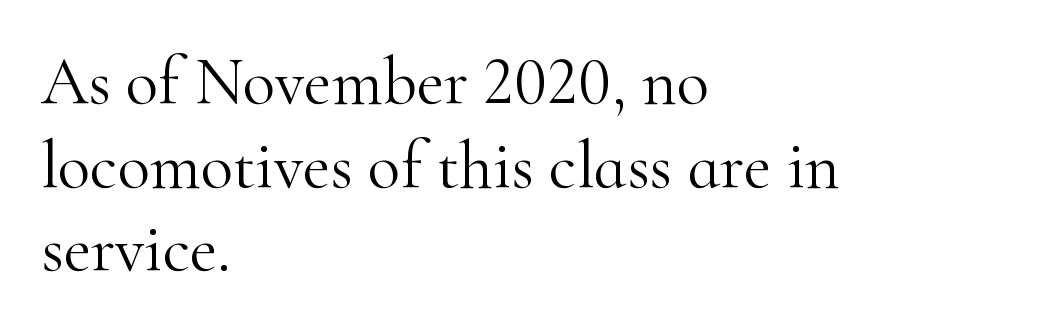
Q: Is the text bold? A: No.
Q: Is the text italic (slanted)? A: No, it is upright.
Q: Is the typeface a serif or a sans-serif typeface? A: Serif.
Q: Is the text underlined? A: No.
Q: How is the paragraph aligned? A: Left-aligned.
Q: Is the spacing between letters normal or unusually wide? A: Normal.
Q: Is the spacing between lines tight, normal or loose? A: Normal.
Q: Width (condensed, normal, or wide)? A: Normal.
Q: Stroke contrast? A: High.
Q: x-height? A: Small.
Q: Monospaced? A: No.
